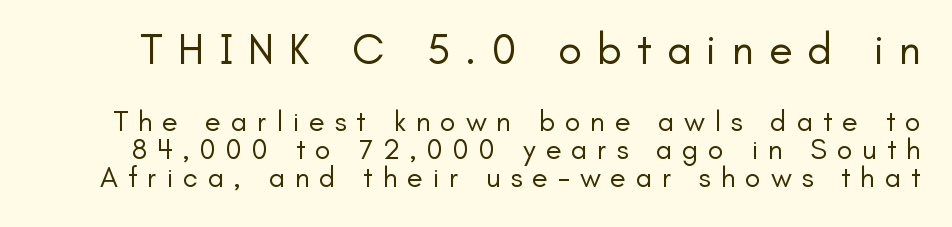
{"serif": "no", "italic": "no", "bold": "no", "weight": "regular", "width": "normal", "stroke_contrast": "low", "x_height": "small", "monospaced": "no", "underline": "no", "line_spacing": "tight", "line_spacing_ratio": 0.97, "letter_spacing": "wide", "letter_spacing_em": 0.34, "larger_block": "first", "size_ratio": 1.52, "glyph_px": 44}
